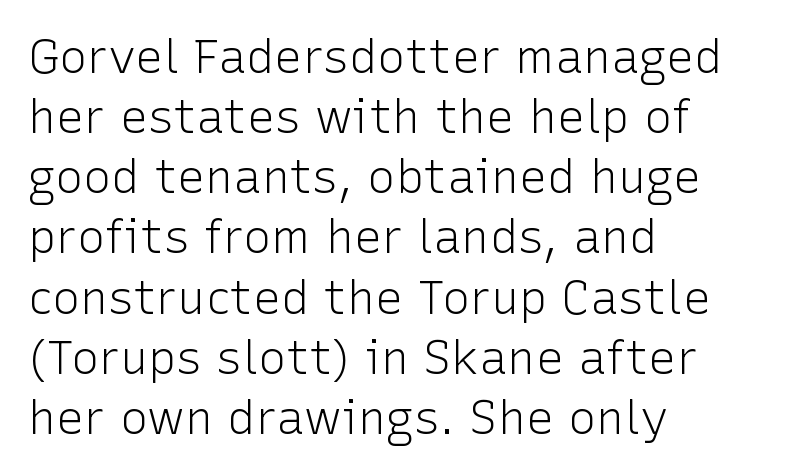
{"serif": "no", "italic": "no", "bold": "no", "weight": "light", "width": "normal", "stroke_contrast": "low", "x_height": "medium", "monospaced": "no", "underline": "no", "align": "left", "line_spacing": "normal", "line_spacing_ratio": 1.28, "letter_spacing": "normal", "letter_spacing_em": 0.0, "glyph_px": 47}
